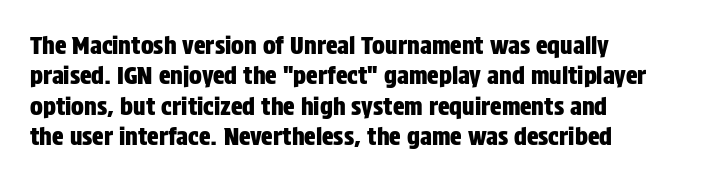
The image shows 24 px text type, upright; set left-aligned, normal line spacing (1.27x), normal letter spacing, not underlined.
